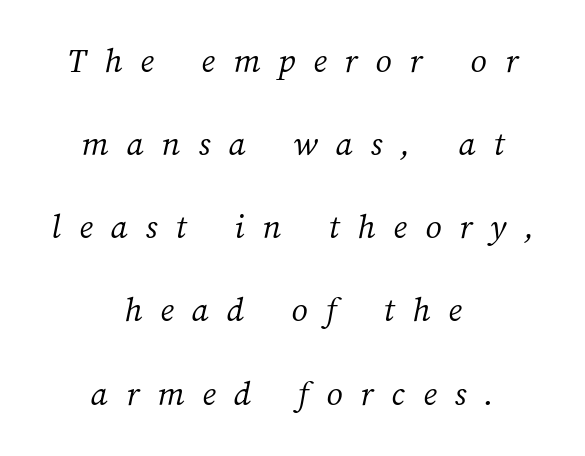
Between one letter and the next there's a generous, obvious gap. Bare-footed words on every line. Is the block centered? Yes — each line is placed symmetrically about the middle. This reads as an unemphasized weight, regular at the heaviest.
